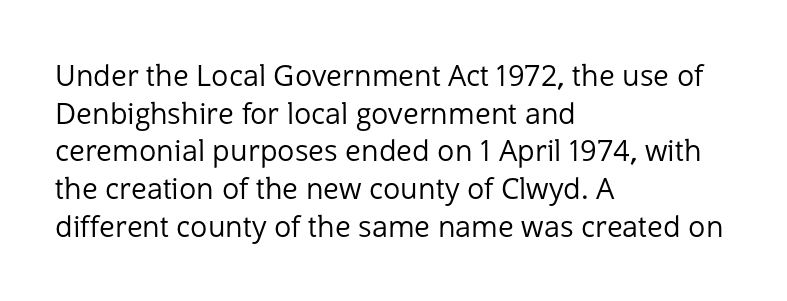
{"serif": "no", "italic": "no", "bold": "no", "weight": "regular", "width": "normal", "stroke_contrast": "low", "x_height": "medium", "monospaced": "no", "underline": "no", "align": "left", "line_spacing": "normal", "line_spacing_ratio": 1.3, "letter_spacing": "normal", "letter_spacing_em": 0.0, "glyph_px": 29}
